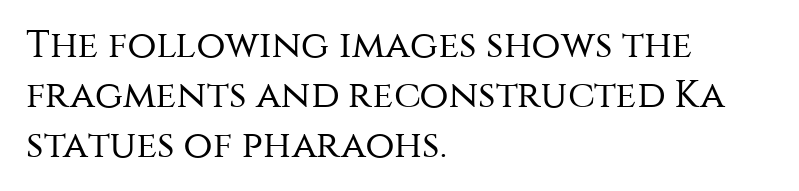
{"serif": "no", "italic": "no", "bold": "no", "weight": "regular", "width": "normal", "stroke_contrast": "medium", "x_height": "large", "monospaced": "no", "underline": "no", "align": "left", "line_spacing": "normal", "line_spacing_ratio": 1.31, "letter_spacing": "normal", "letter_spacing_em": 0.0, "glyph_px": 38}
